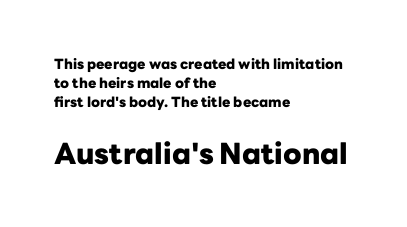
Weight: bold. Looks like regular typesetting: each glyph gets only the width it needs. Honestly, the letter spacing is just normal — you wouldn't notice it. Has an underline been added? It has not. Between these two stacked blocks, the lower one wins on size. These lines stack with their left ends in a neat column.
